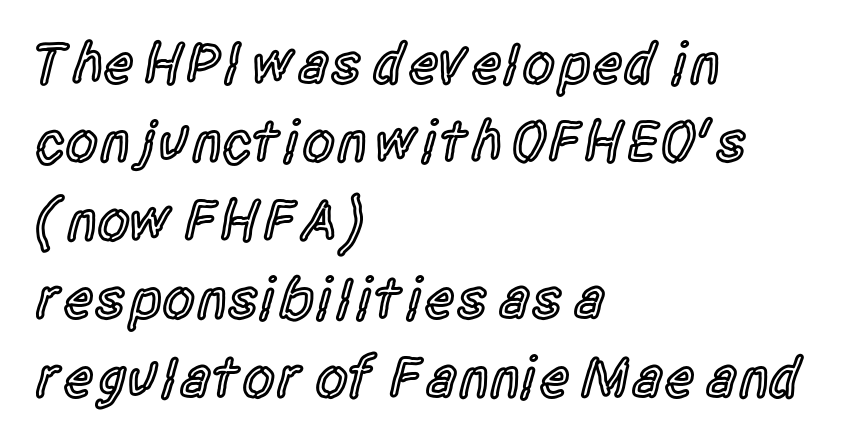
{"serif": "no", "bold": "semi", "weight": "semibold", "width": "condensed", "x_height": "large", "monospaced": "no", "underline": "no", "align": "left", "line_spacing": "normal", "line_spacing_ratio": 1.33, "letter_spacing": "normal", "letter_spacing_em": 0.0, "glyph_px": 59}
